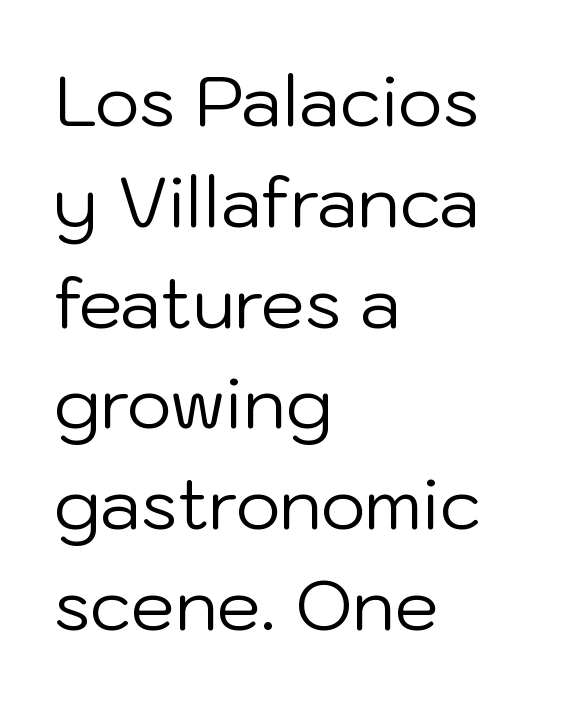
Stroke mass is kept to a normal reading level or below. Underlining? Definitely not there. Nothing unusual about the tracking: characters are spaced as the font intends. Unlike italic type, these characters show no tilt at all. One glance says typical: line gaps are just what's usual. If you drew a ruler down the left edge, every line would touch it.
